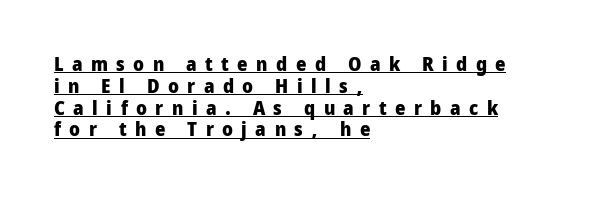
Q: Is the text bold? A: Yes.
Q: Is the text italic (slanted)? A: No, it is upright.
Q: Is the text underlined? A: Yes.
Q: How is the paragraph aligned? A: Left-aligned.
Q: Is the spacing between letters normal or unusually wide? A: Unusually wide.
Q: Is the spacing between lines tight, normal or loose? A: Tight.
